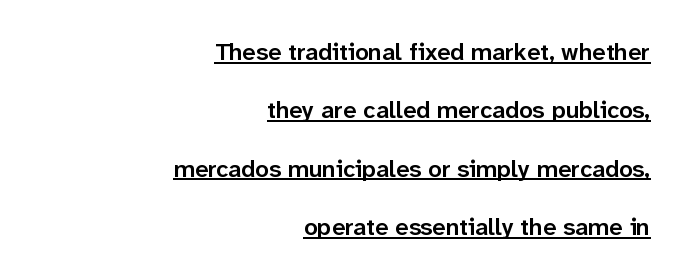
{"italic": "no", "bold": "semi", "underline": "yes", "align": "right", "line_spacing": "loose", "line_spacing_ratio": 2.43, "letter_spacing": "normal", "letter_spacing_em": 0.0, "glyph_px": 24}
